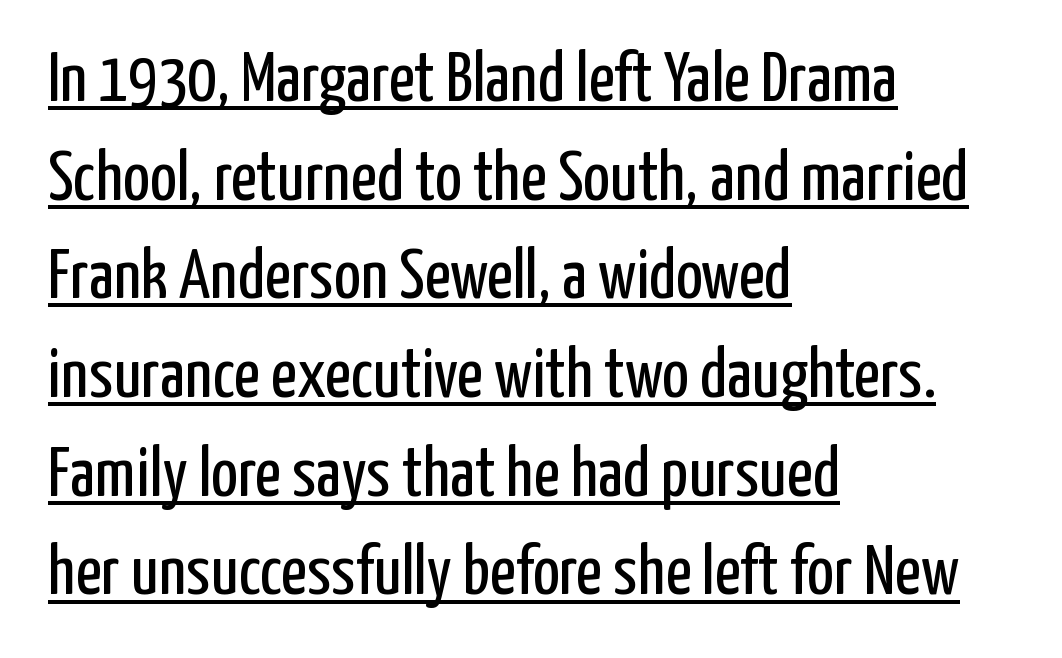
Q: Is the text bold? A: No.
Q: Is the text italic (slanted)? A: No, it is upright.
Q: Is the typeface a serif or a sans-serif typeface? A: Sans-serif.
Q: Is the text underlined? A: Yes.
Q: How is the paragraph aligned? A: Left-aligned.
Q: Is the spacing between letters normal or unusually wide? A: Normal.
Q: Is the spacing between lines tight, normal or loose? A: Normal.
Q: Width (condensed, normal, or wide)? A: Condensed.
Q: Stroke contrast? A: Low.
Q: x-height? A: Medium.
Q: Monospaced? A: No.
